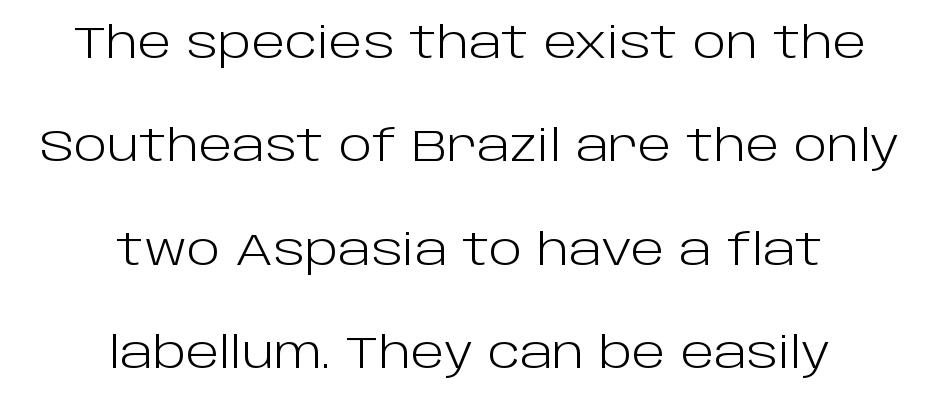
The image shows 44 px light sans-serif type, upright; set centered, loose line spacing (2.35x), normal letter spacing, not underlined; low stroke contrast and a large x-height.
